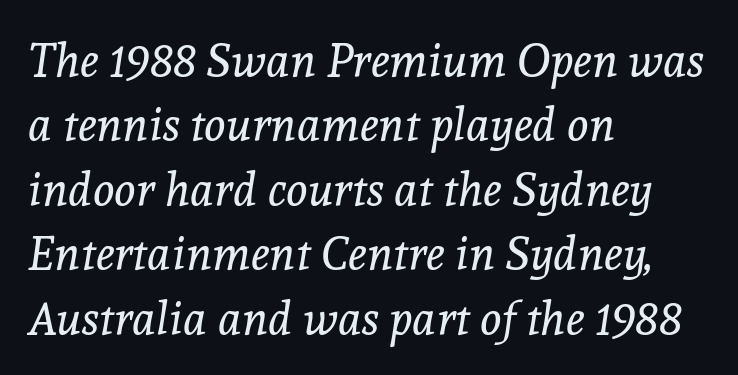
{"serif": "yes", "italic": "yes", "lean": "right", "slant_degrees": 8, "bold": "no", "weight": "regular", "width": "normal", "x_height": "medium", "monospaced": "no", "underline": "no", "align": "left", "line_spacing": "normal", "line_spacing_ratio": 1.4, "letter_spacing": "normal", "letter_spacing_em": 0.0, "glyph_px": 46}
